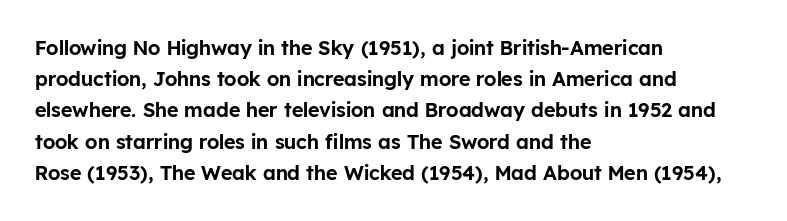
{"italic": "no", "underline": "no", "align": "left", "line_spacing": "normal", "line_spacing_ratio": 1.56, "letter_spacing": "normal", "letter_spacing_em": 0.0, "glyph_px": 20}
